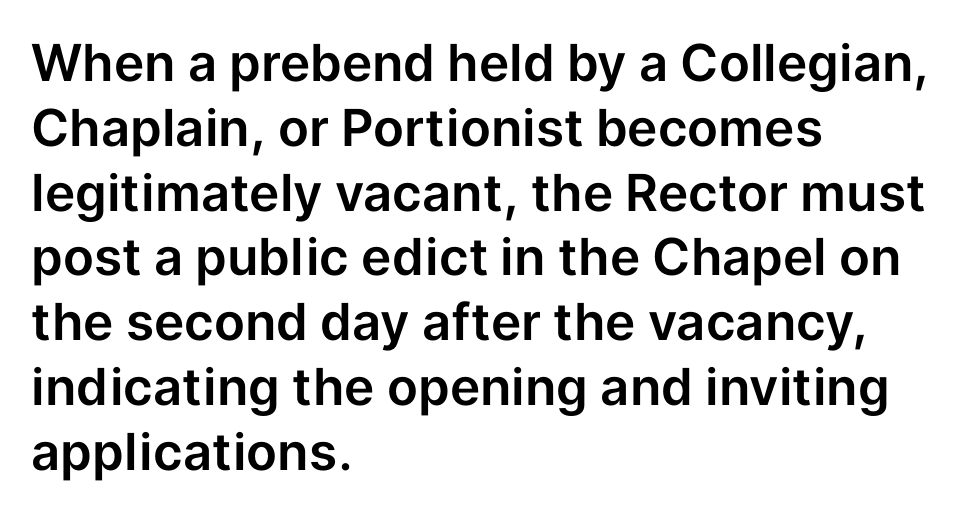
Q: Is the text italic (slanted)? A: No, it is upright.
Q: Is the typeface a serif or a sans-serif typeface? A: Sans-serif.
Q: Is the text underlined? A: No.
Q: How is the paragraph aligned? A: Left-aligned.
Q: Is the spacing between letters normal or unusually wide? A: Normal.
Q: Is the spacing between lines tight, normal or loose? A: Normal.
Q: Width (condensed, normal, or wide)? A: Normal.
Q: Stroke contrast? A: Low.
Q: x-height? A: Medium.
Q: Monospaced? A: No.
